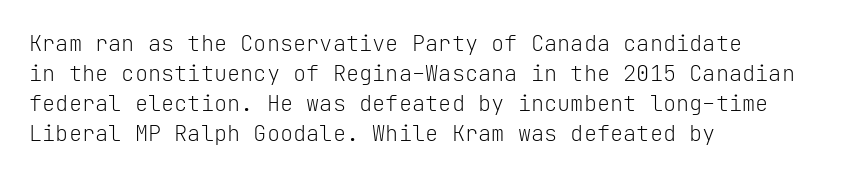
Q: Is the text bold? A: No.
Q: Is the text italic (slanted)? A: No, it is upright.
Q: Is the text underlined? A: No.
Q: How is the paragraph aligned? A: Left-aligned.
Q: Is the spacing between letters normal or unusually wide? A: Normal.
Q: Is the spacing between lines tight, normal or loose? A: Normal.
